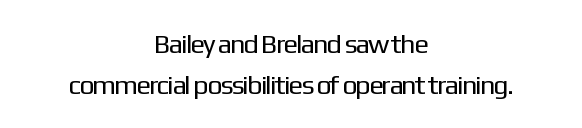
Q: Is the text bold? A: No.
Q: Is the text italic (slanted)? A: No, it is upright.
Q: Is the text underlined? A: No.
Q: How is the paragraph aligned? A: Centered.
Q: Is the spacing between letters normal or unusually wide? A: Normal.
Q: Is the spacing between lines tight, normal or loose? A: Normal.
